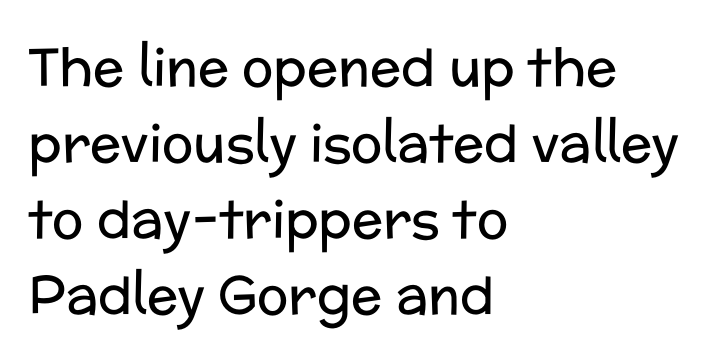
{"serif": "no", "italic": "no", "bold": "no", "weight": "regular", "width": "normal", "stroke_contrast": "low", "x_height": "medium", "monospaced": "no", "underline": "no", "align": "left", "line_spacing": "normal", "line_spacing_ratio": 1.46, "letter_spacing": "normal", "letter_spacing_em": 0.0, "glyph_px": 52}
